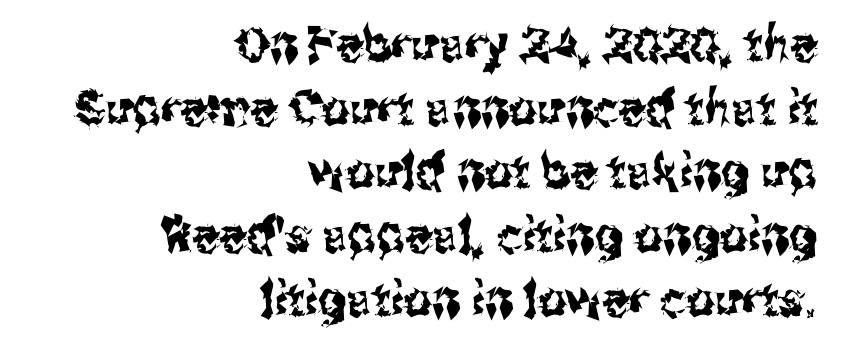
Q: Is the text italic (slanted)? A: No, it is upright.
Q: Is the typeface a serif or a sans-serif typeface? A: Sans-serif.
Q: Is the text underlined? A: No.
Q: How is the paragraph aligned? A: Right-aligned.
Q: Is the spacing between letters normal or unusually wide? A: Normal.
Q: Is the spacing between lines tight, normal or loose? A: Normal.
Q: Width (condensed, normal, or wide)? A: Condensed.
Q: Stroke contrast? A: Medium.
Q: x-height? A: Medium.
Q: Monospaced? A: No.
